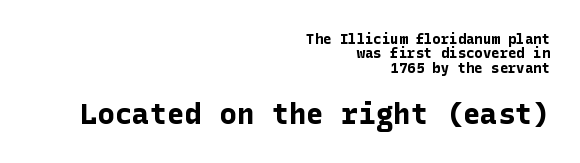
The image shows 29 px bold sans-serif type, upright; set right-aligned, tight line spacing (1.03x), normal letter spacing, not underlined; the second (bottom) block is 2.07x larger; low stroke contrast and a medium x-height.
